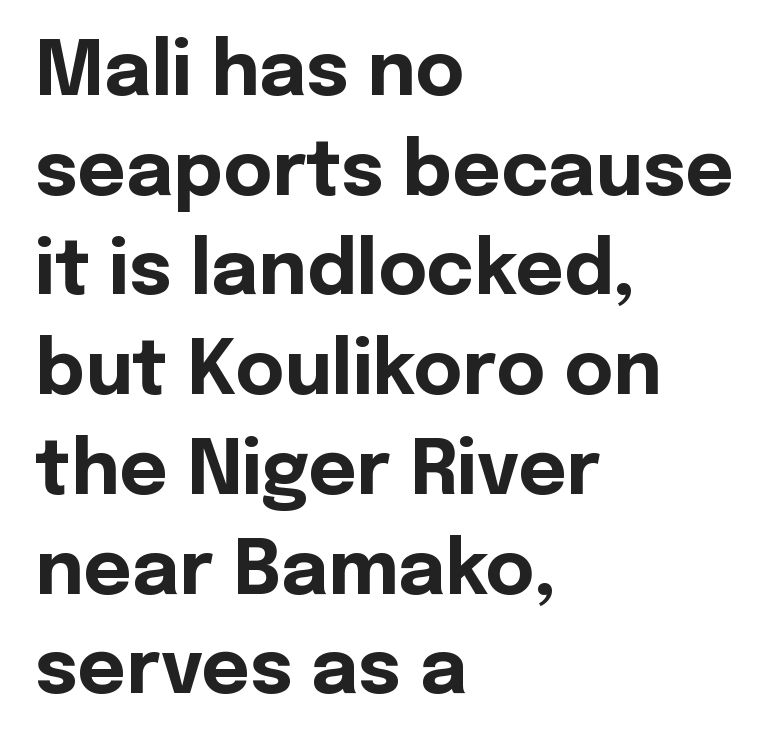
{"serif": "no", "italic": "no", "bold": "yes", "weight": "bold", "width": "normal", "x_height": "medium", "monospaced": "no", "underline": "no", "align": "left", "line_spacing": "normal", "line_spacing_ratio": 1.33, "letter_spacing": "normal", "letter_spacing_em": 0.0, "glyph_px": 75}
